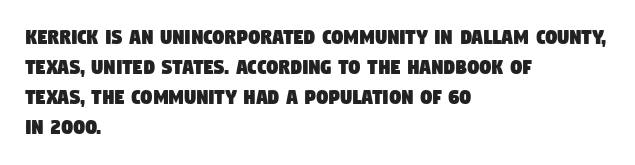
Interline gaps are of average width in this sample. Underlining? Definitely not there. Short note: letters normally spaced. Where is the straight margin? On the left.
